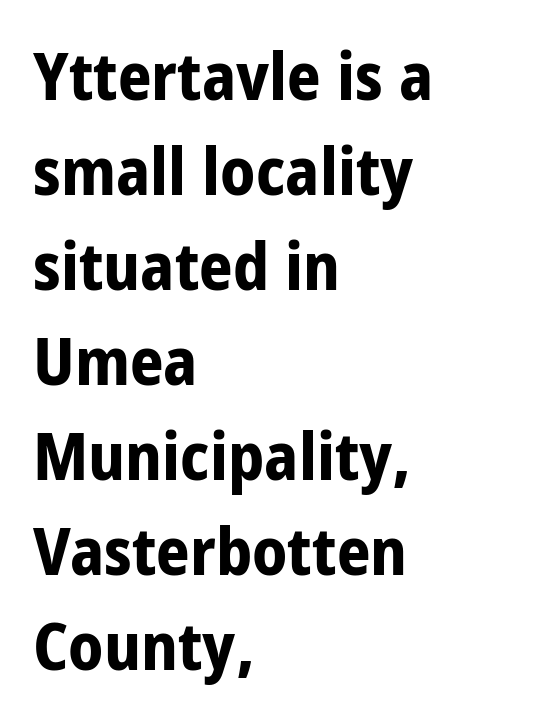
Short and long lines alike share a common starting point at left. Font category for this specimen: sans-serif. The line-height multiplier appears to be the usual default. The gaps between neighbouring characters are ordinary and unremarkable.
